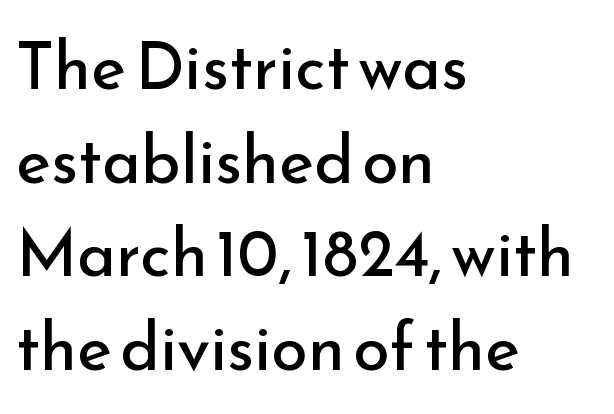
Q: Is the text bold? A: No.
Q: Is the text italic (slanted)? A: No, it is upright.
Q: Is the typeface a serif or a sans-serif typeface? A: Sans-serif.
Q: Is the text underlined? A: No.
Q: How is the paragraph aligned? A: Left-aligned.
Q: Is the spacing between letters normal or unusually wide? A: Normal.
Q: Is the spacing between lines tight, normal or loose? A: Normal.
Q: Width (condensed, normal, or wide)? A: Normal.
Q: Stroke contrast? A: Low.
Q: x-height? A: Small.
Q: Monospaced? A: No.
